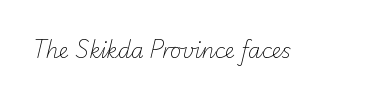
Think standard paragraph weight, or any step lighter than that. Spacing between characters is what you'd get straight out of the box. The space directly below the letters is spotless.
